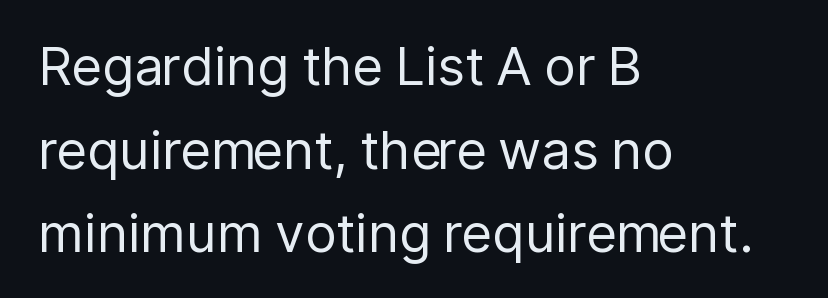
The image shows 53 px regular-weight sans-serif type, upright; set left-aligned, normal line spacing (1.58x), normal letter spacing, not underlined; low stroke contrast and a medium x-height.
